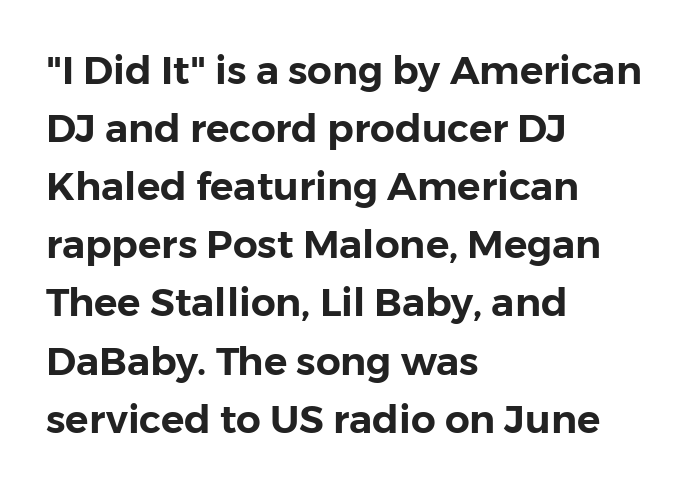
The image shows 39 px sans-serif type, upright; set left-aligned, normal line spacing (1.49x), normal letter spacing, not underlined; low stroke contrast and a medium x-height.
